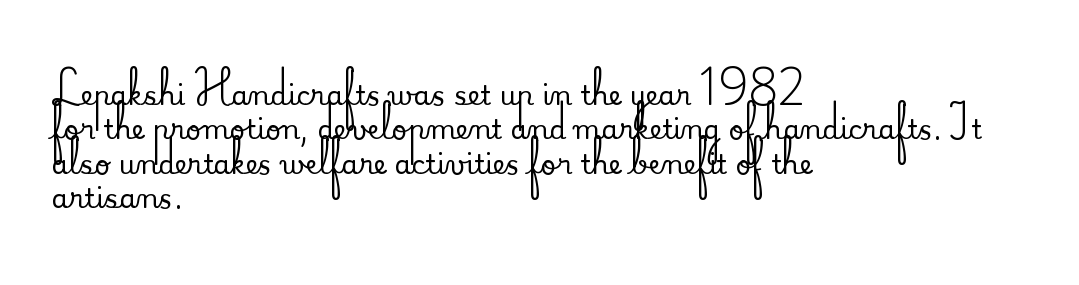
The image shows 27 px text type, upright; set left-aligned, normal line spacing (1.27x), normal letter spacing, not underlined.
